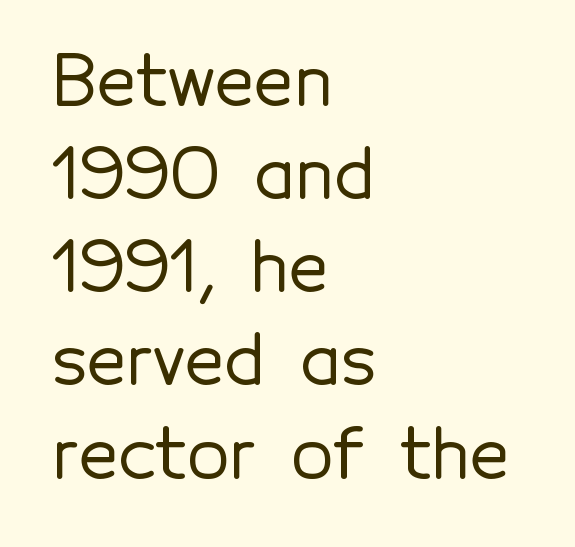
The image shows 69 px sans-serif type, upright; set left-aligned, normal line spacing (1.35x), normal letter spacing, not underlined; a medium x-height.
